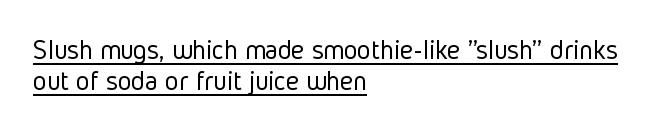
Q: Is the text bold? A: No.
Q: Is the text italic (slanted)? A: No, it is upright.
Q: Is the typeface a serif or a sans-serif typeface? A: Sans-serif.
Q: Is the text underlined? A: Yes.
Q: How is the paragraph aligned? A: Left-aligned.
Q: Is the spacing between letters normal or unusually wide? A: Normal.
Q: Is the spacing between lines tight, normal or loose? A: Tight.
Q: Width (condensed, normal, or wide)? A: Condensed.
Q: Stroke contrast? A: Low.
Q: x-height? A: Medium.
Q: Monospaced? A: No.
